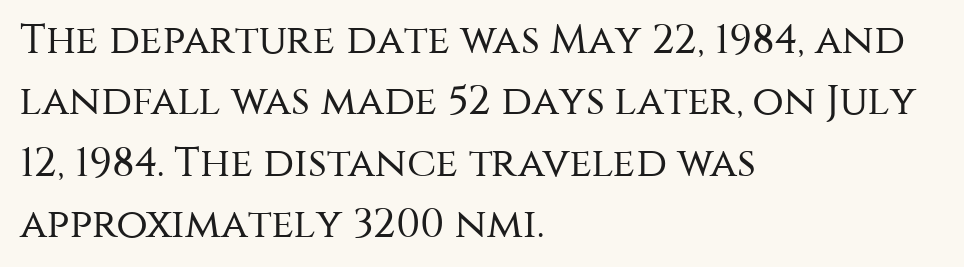
Q: Is the text bold? A: No.
Q: Is the text italic (slanted)? A: No, it is upright.
Q: Is the typeface a serif or a sans-serif typeface? A: Sans-serif.
Q: Is the text underlined? A: No.
Q: How is the paragraph aligned? A: Left-aligned.
Q: Is the spacing between letters normal or unusually wide? A: Normal.
Q: Is the spacing between lines tight, normal or loose? A: Normal.
Q: Width (condensed, normal, or wide)? A: Normal.
Q: Stroke contrast? A: Medium.
Q: x-height? A: Large.
Q: Monospaced? A: No.
